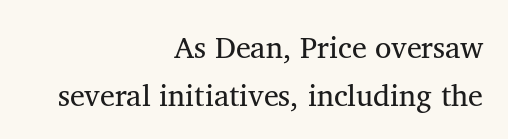
{"serif": "yes", "italic": "no", "bold": "no", "weight": "regular", "width": "normal", "stroke_contrast": "medium", "x_height": "medium", "monospaced": "no", "underline": "no", "align": "right", "line_spacing": "normal", "line_spacing_ratio": 1.6, "letter_spacing": "normal", "letter_spacing_em": 0.0, "glyph_px": 30}
